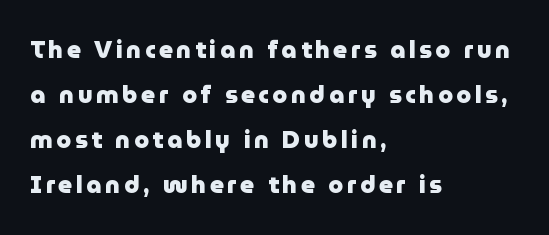
The image shows 24 px bold type, upright; set left-aligned, line spacing 1.88x, not underlined.
